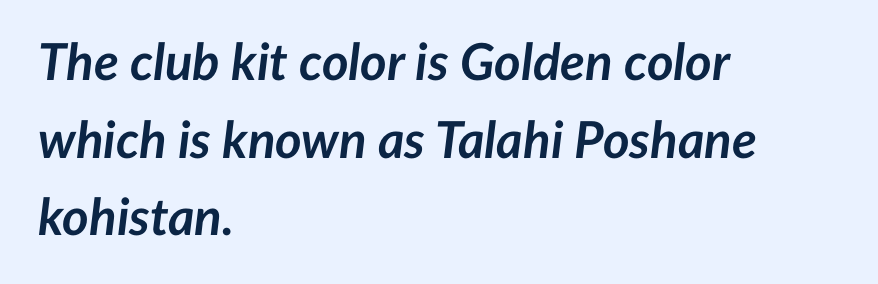
Students, note that the glyphs here touch the page at normal intervals. Typographic density is high because the face is bold. The vertical gap from one line to the next is medium. Casual observation: everything's shoved over to the left.
